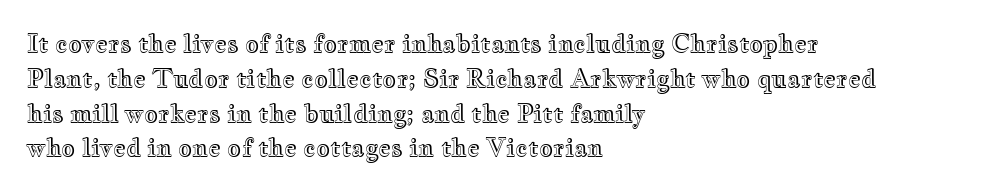
Q: Is the text italic (slanted)? A: No, it is upright.
Q: Is the text underlined? A: No.
Q: How is the paragraph aligned? A: Left-aligned.
Q: Is the spacing between letters normal or unusually wide? A: Normal.
Q: Is the spacing between lines tight, normal or loose? A: Normal.
